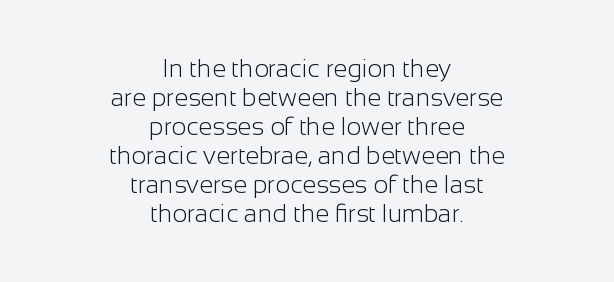
{"italic": "no", "bold": "no", "underline": "no", "align": "center", "line_spacing_ratio": 1.16, "letter_spacing": "normal", "letter_spacing_em": 0.0, "glyph_px": 25}
